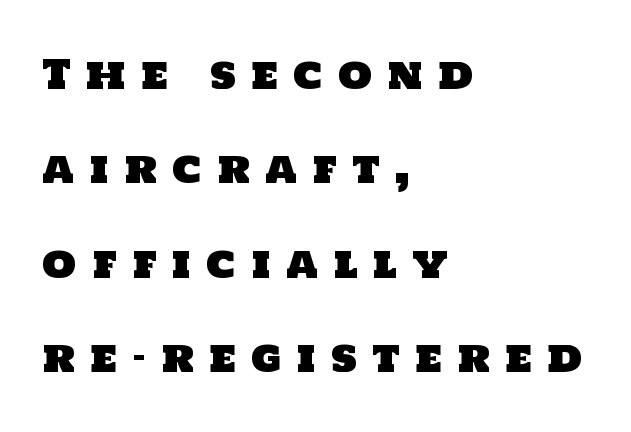
{"serif": "no", "width": "normal", "stroke_contrast": "low", "x_height": "large", "monospaced": "no", "underline": "no", "align": "left", "line_spacing": "loose", "line_spacing_ratio": 2.42, "letter_spacing": "wide", "letter_spacing_em": 0.39, "glyph_px": 39}
